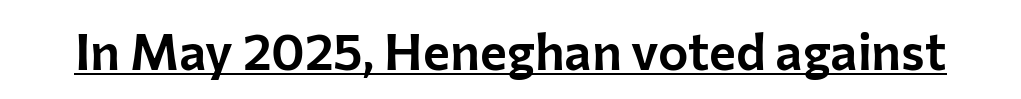
The image shows 51 px sans-serif type, upright; set normal letter spacing, underlined; low stroke contrast and a medium x-height.
